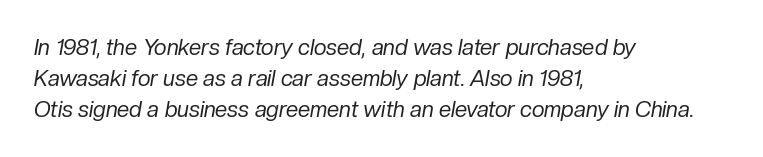
The image shows 22 px text type, italic (leaning right); set left-aligned, normal line spacing (1.4x), normal letter spacing, not underlined.
